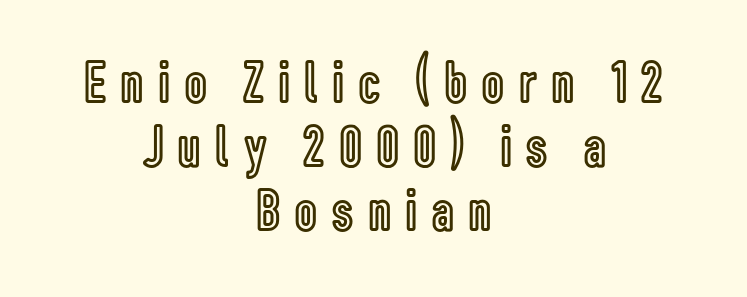
A student would call this center alignment; a typographer would say set centered. Plain, unruled lines of type. In terms of leading, this rendering errs on the cramped side. A typesetter would call this proportional, since set widths differ per character. Style check: upright.
